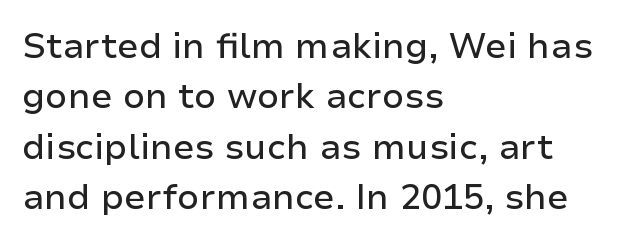
Vertical strokes here are truly vertical. The space between consecutive lines is moderate. The compositor pushed each line to the left boundary. The glyphs in this specimen are sans serif. The foot of each line stays bare and open. What stands out about the letter spacing? Nothing — it is the standard amount.
